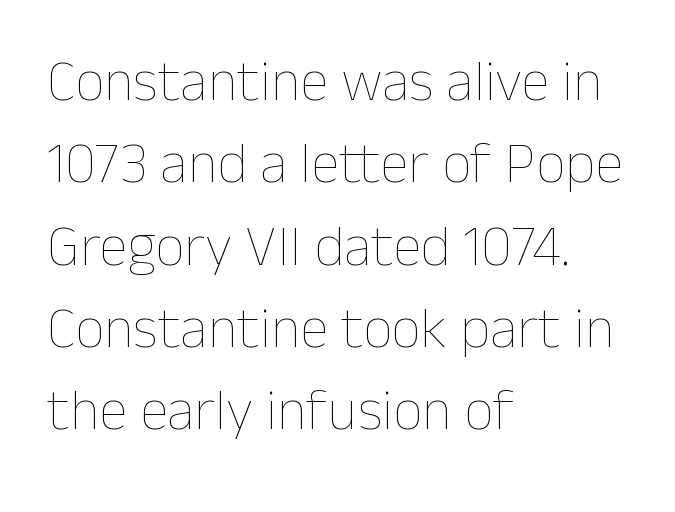
The image shows 58 px thin type, upright; set left-aligned, normal line spacing (1.42x), normal letter spacing, not underlined; low stroke contrast and a medium x-height.
